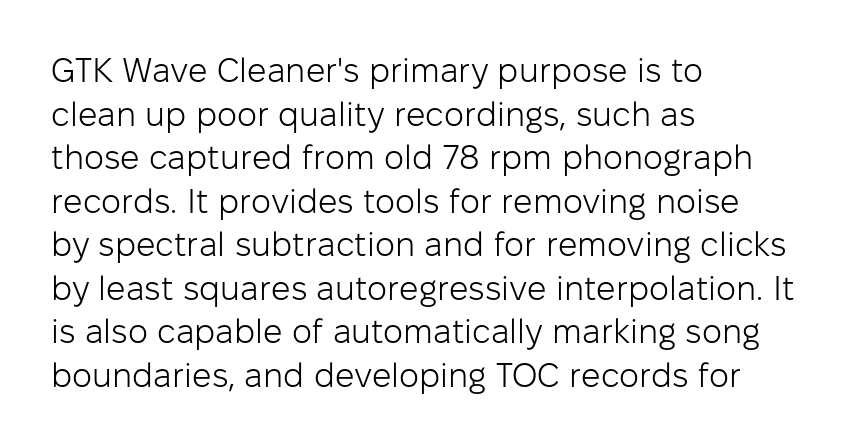
The image shows 34 px light sans-serif type, upright; set left-aligned, normal line spacing (1.28x), normal letter spacing, not underlined; low stroke contrast and a medium x-height.
